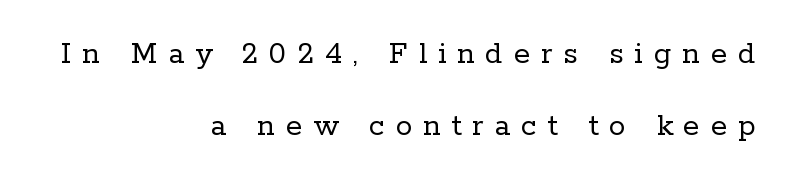
The image shows 33 px regular-weight serif type, upright; set right-aligned, loose line spacing (2.17x), unusually wide letter spacing (+0.33 em), not underlined; low stroke contrast and a medium x-height.
